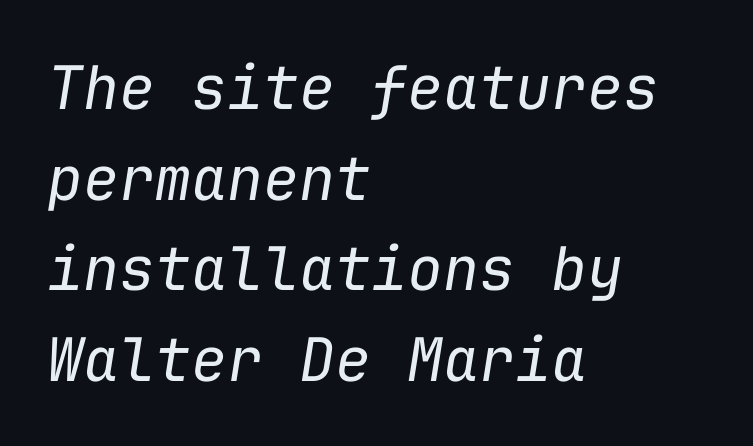
Q: Is the text bold? A: No.
Q: Is the text italic (slanted)? A: Yes, it leans right by about 9 degrees.
Q: Is the text underlined? A: No.
Q: How is the paragraph aligned? A: Left-aligned.
Q: Is the spacing between letters normal or unusually wide? A: Normal.
Q: Is the spacing between lines tight, normal or loose? A: Normal.
Q: Width (condensed, normal, or wide)? A: Normal.
Q: Stroke contrast? A: Low.
Q: x-height? A: Medium.
Q: Monospaced? A: Yes.
